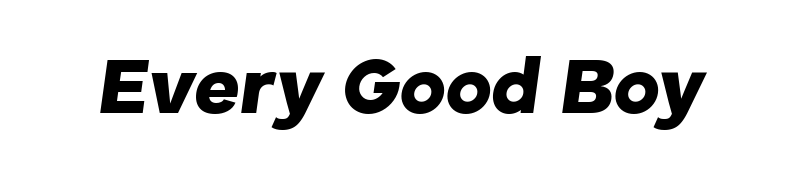
Q: Is the text bold? A: Yes.
Q: Is the text italic (slanted)? A: Yes, it leans right by about 8 degrees.
Q: Is the text underlined? A: No.
Q: Is the spacing between letters normal or unusually wide? A: Normal.
Q: Width (condensed, normal, or wide)? A: Normal.
Q: Stroke contrast? A: Low.
Q: x-height? A: Medium.
Q: Monospaced? A: No.
